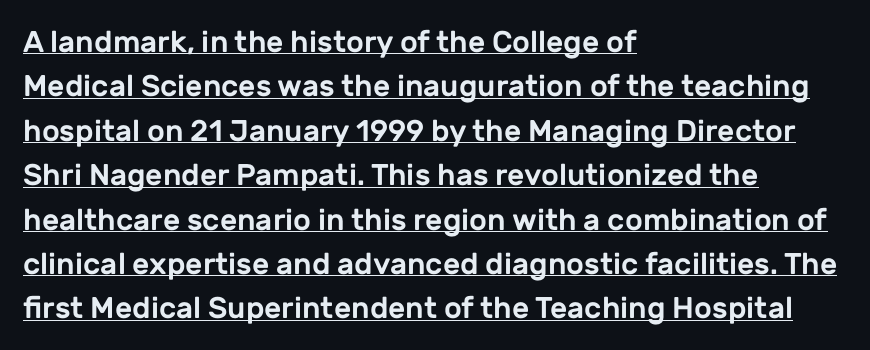
The image shows 30 px sans-serif type, upright; set left-aligned, normal line spacing (1.48x), normal letter spacing, underlined; low stroke contrast and a medium x-height.
